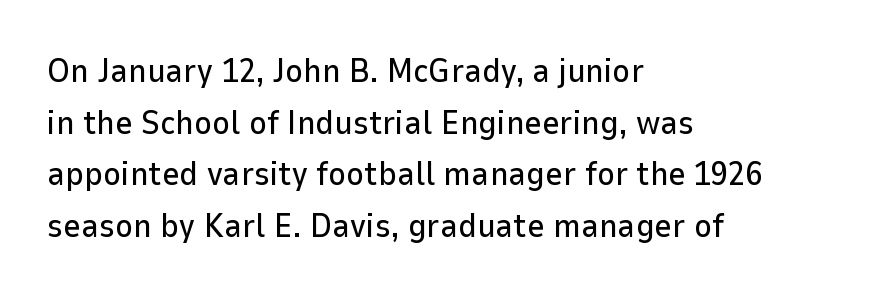
The image shows 34 px sans-serif type, upright; set left-aligned, normal line spacing (1.52x), normal letter spacing, not underlined; low stroke contrast and a medium x-height.
